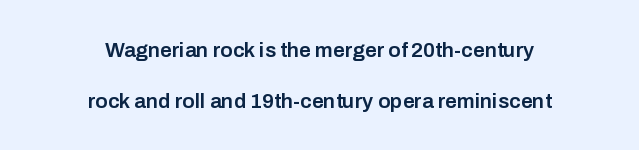
{"italic": "no", "bold": "semi", "underline": "no", "align": "center", "line_spacing": "loose", "line_spacing_ratio": 2.42, "letter_spacing": "normal", "letter_spacing_em": 0.0, "glyph_px": 21}
